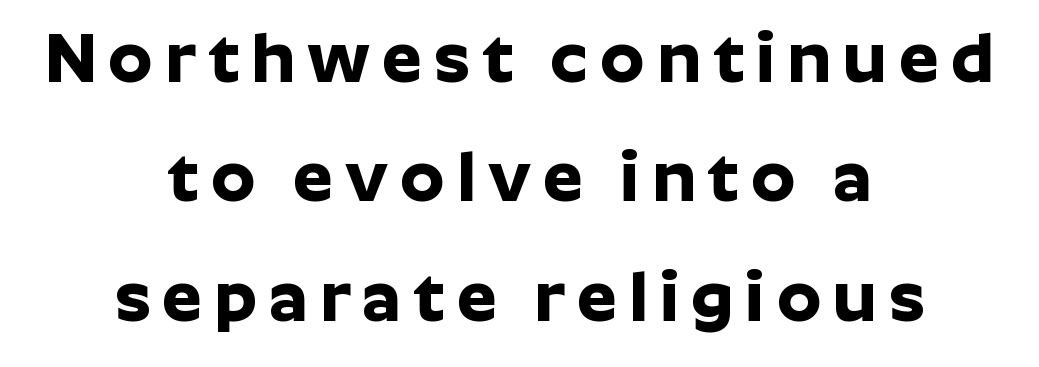
The image shows 71 px bold sans-serif type, upright; set centered, normal line spacing (1.68x), not underlined; low stroke contrast and a medium x-height.
